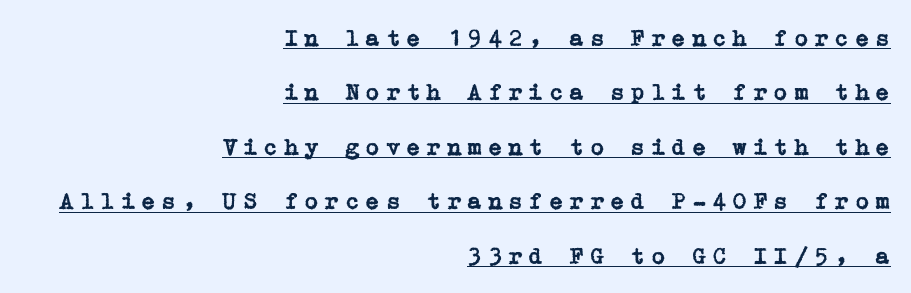
This is underlined copy, the kind a proofreader might mark for attention. How are the letters spaced? Widely, with obvious added tracking. Successive baselines arrive slowly, with a big drop between each. Line ends are locked; line starts wander. Vertical strokes here are truly vertical.
